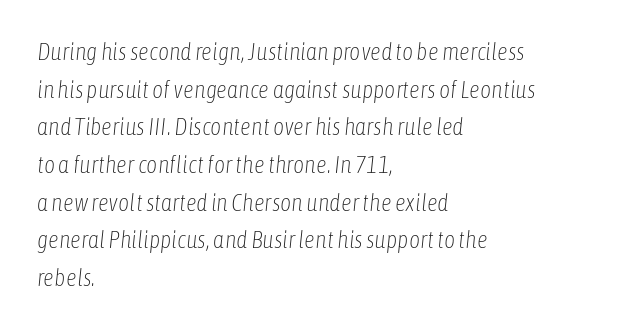
{"italic": "yes", "lean": "right", "slant_degrees": 6, "bold": "no", "underline": "no", "align": "left", "line_spacing": "normal", "line_spacing_ratio": 1.57, "letter_spacing": "normal", "letter_spacing_em": 0.0, "glyph_px": 24}
